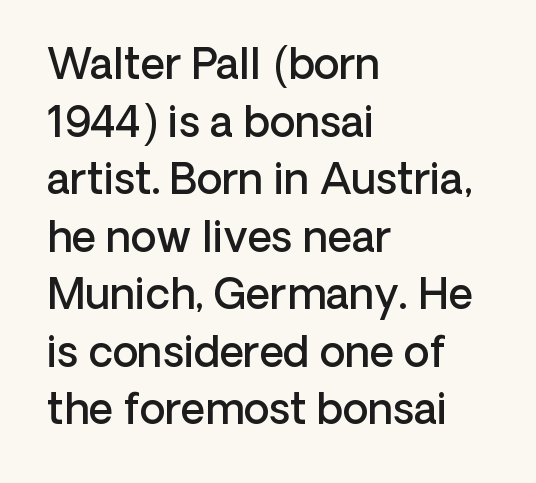
The image shows 42 px semibold sans-serif type, upright; set left-aligned, normal line spacing (1.37x), normal letter spacing, not underlined; low stroke contrast and a medium x-height.
